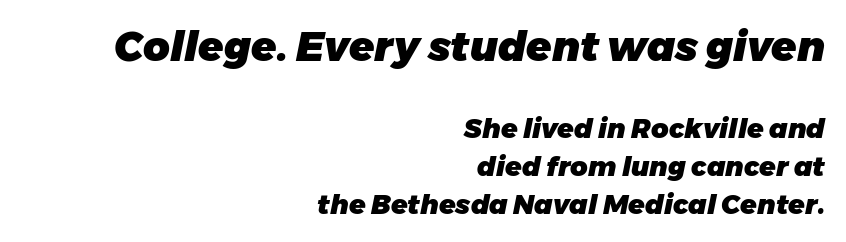
{"italic": "yes", "lean": "right", "slant_degrees": 11, "bold": "yes", "weight": "heavy", "width": "normal", "stroke_contrast": "low", "x_height": "medium", "monospaced": "no", "underline": "no", "align": "right", "line_spacing": "normal", "line_spacing_ratio": 1.4, "letter_spacing": "normal", "letter_spacing_em": 0.0, "larger_block": "first", "size_ratio": 1.52, "glyph_px": 41}
